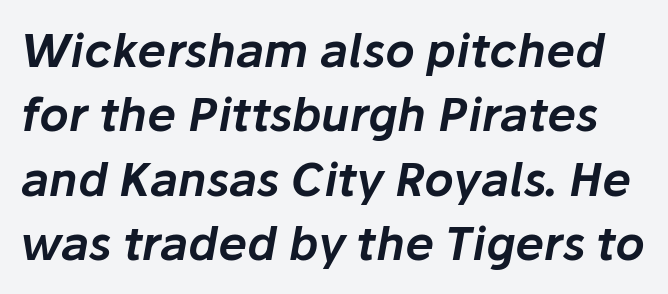
Q: Is the text italic (slanted)? A: Yes, it leans right by about 10 degrees.
Q: Is the text underlined? A: No.
Q: Is the spacing between letters normal or unusually wide? A: Normal.
Q: Is the spacing between lines tight, normal or loose? A: Normal.
Q: Width (condensed, normal, or wide)? A: Normal.
Q: Stroke contrast? A: Low.
Q: x-height? A: Medium.
Q: Monospaced? A: No.
